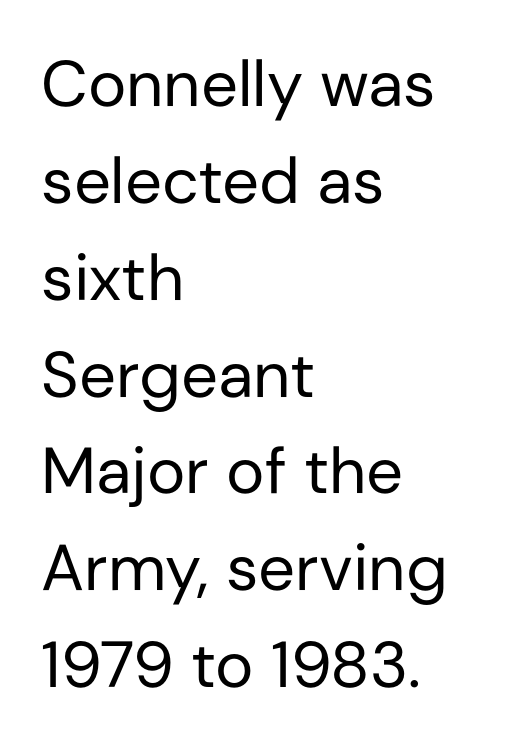
Q: Is the text bold? A: No.
Q: Is the text italic (slanted)? A: No, it is upright.
Q: Is the typeface a serif or a sans-serif typeface? A: Sans-serif.
Q: Is the text underlined? A: No.
Q: How is the paragraph aligned? A: Left-aligned.
Q: Is the spacing between letters normal or unusually wide? A: Normal.
Q: Is the spacing between lines tight, normal or loose? A: Normal.
Q: Width (condensed, normal, or wide)? A: Normal.
Q: Stroke contrast? A: Low.
Q: x-height? A: Medium.
Q: Monospaced? A: No.
